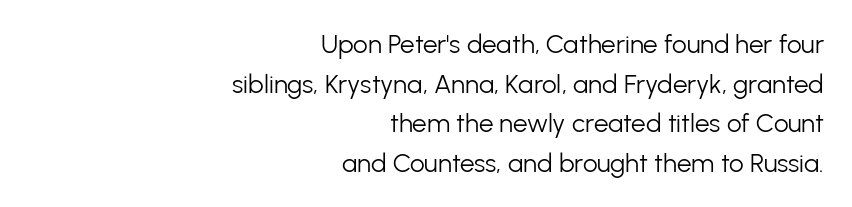
{"italic": "no", "bold": "no", "underline": "no", "align": "right", "line_spacing": "normal", "line_spacing_ratio": 1.52, "letter_spacing": "normal", "letter_spacing_em": 0.0, "glyph_px": 26}
